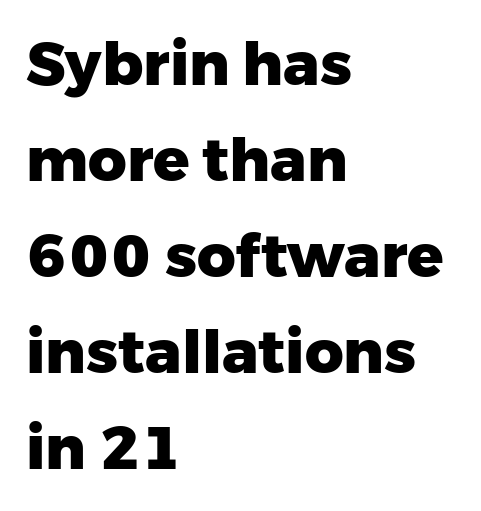
Stroke thickness is high; the sample reads as a true bold. Line beginnings align vertically; line endings do not. It's the straight-up-and-down kind of type. Look at the tracking — it's just the regular setting, nothing added. One glance says typical: line gaps are just what's usual.
